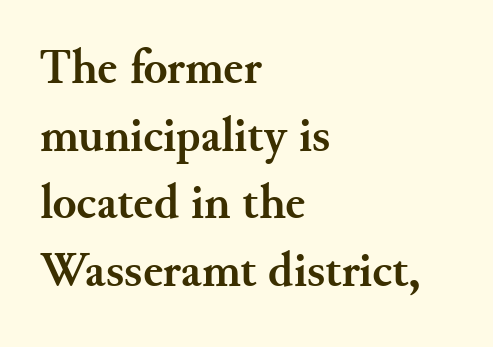
Q: Is the text bold? A: Yes.
Q: Is the text italic (slanted)? A: No, it is upright.
Q: Is the typeface a serif or a sans-serif typeface? A: Serif.
Q: Is the text underlined? A: No.
Q: How is the paragraph aligned? A: Left-aligned.
Q: Is the spacing between letters normal or unusually wide? A: Normal.
Q: Is the spacing between lines tight, normal or loose? A: Normal.
Q: Width (condensed, normal, or wide)? A: Normal.
Q: Stroke contrast? A: Medium.
Q: x-height? A: Small.
Q: Monospaced? A: No.
